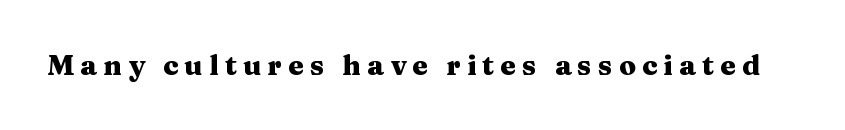
Q: Is the text bold? A: Yes.
Q: Is the text italic (slanted)? A: No, it is upright.
Q: Is the typeface a serif or a sans-serif typeface? A: Serif.
Q: Is the text underlined? A: No.
Q: Is the spacing between letters normal or unusually wide? A: Unusually wide.
Q: Width (condensed, normal, or wide)? A: Wide.
Q: Stroke contrast? A: Medium.
Q: x-height? A: Medium.
Q: Monospaced? A: No.
